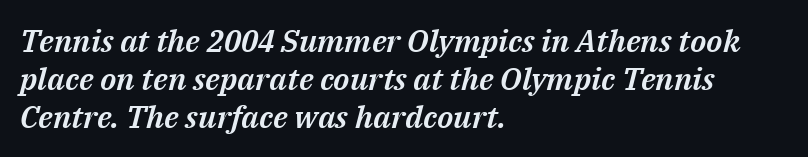
The image shows 31 px text type, italic (leaning right); set left-aligned, line spacing 1.22x, normal letter spacing, not underlined; medium stroke contrast and a medium x-height.
